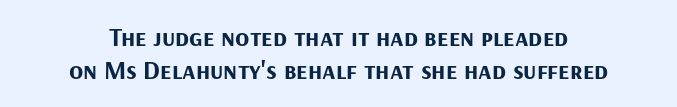
Just letters on the line, the space beneath them empty. One-word summary of the alignment: center. The block of text has a typical density, with ordinary space between rows. Quick note: not italic, upright. In terms of letterspacing, this is plain default setting.
